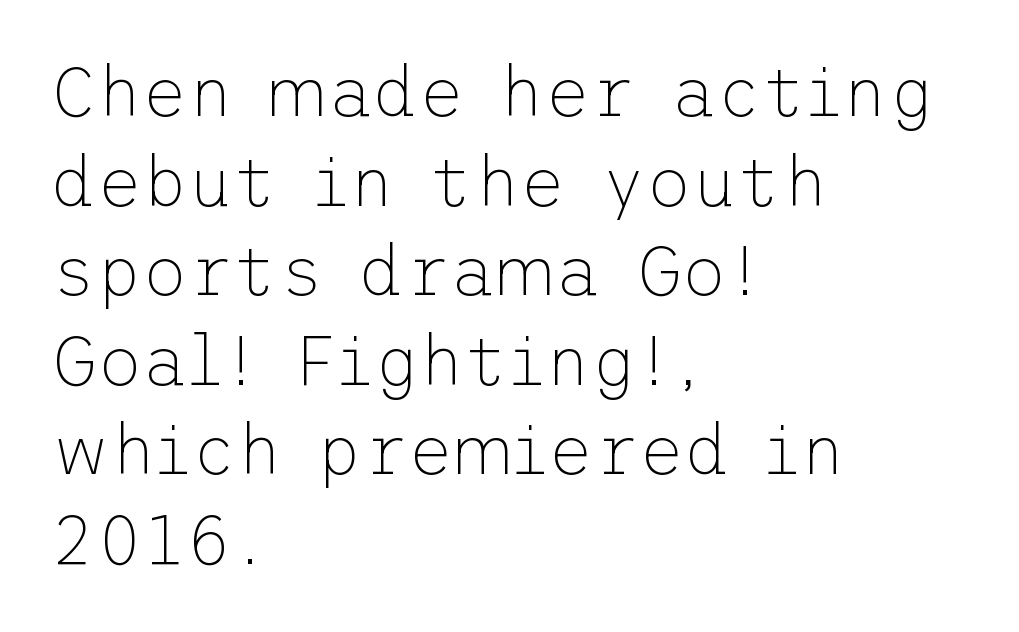
Q: Is the text bold? A: No.
Q: Is the text italic (slanted)? A: No, it is upright.
Q: Is the typeface a serif or a sans-serif typeface? A: Sans-serif.
Q: Is the text underlined? A: No.
Q: How is the paragraph aligned? A: Left-aligned.
Q: Is the spacing between letters normal or unusually wide? A: Normal.
Q: Is the spacing between lines tight, normal or loose? A: Normal.
Q: Width (condensed, normal, or wide)? A: Normal.
Q: Stroke contrast? A: Low.
Q: x-height? A: Medium.
